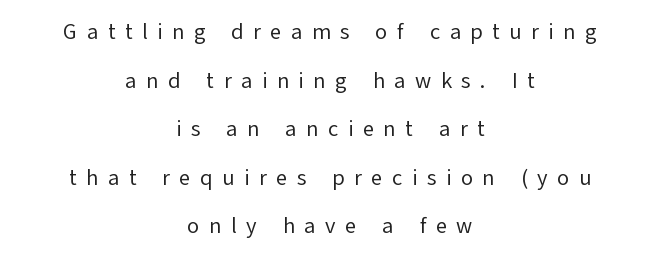
{"italic": "no", "bold": "no", "underline": "no", "align": "center", "line_spacing": "loose", "line_spacing_ratio": 2.21, "letter_spacing": "wide", "letter_spacing_em": 0.43, "glyph_px": 22}
